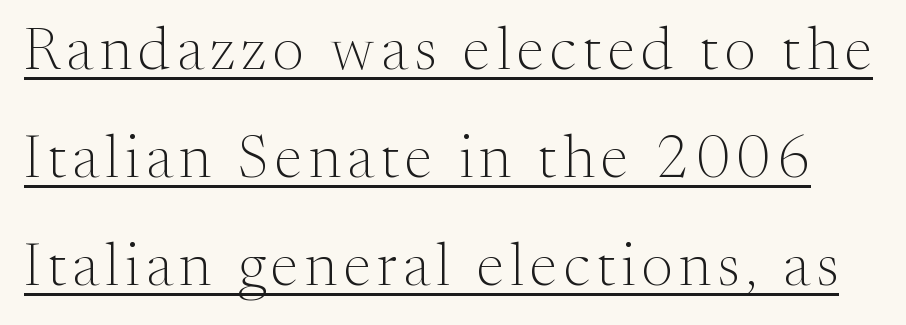
Underline: present. Vertical strokes here are truly vertical. This rendering employs a face with finishing strokes, i.e., a serif. Character widths vary here, with narrow letters taking less room than wide ones. No chunkiness to these letters — they're not bold.
